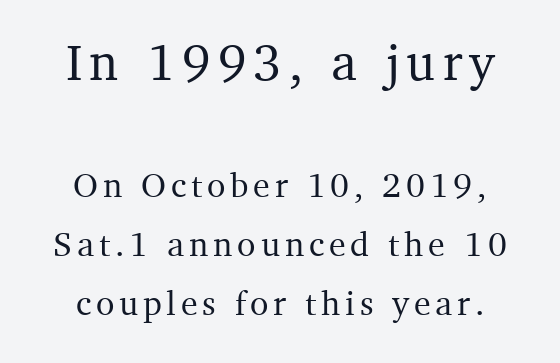
The image shows 51 px serif type, upright; set line spacing 1.74x, not underlined; the first (top) block is 1.5x larger; medium stroke contrast and a medium x-height.
